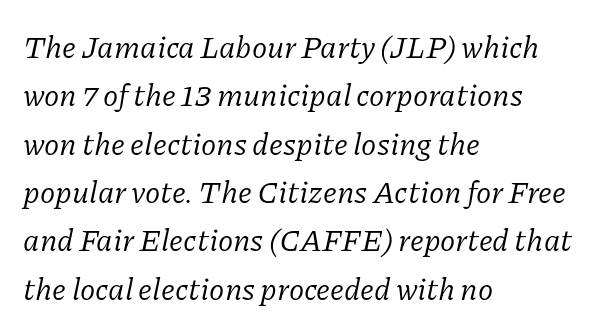
Q: Is the text bold? A: No.
Q: Is the text italic (slanted)? A: Yes, it leans right by about 11 degrees.
Q: Is the typeface a serif or a sans-serif typeface? A: Serif.
Q: Is the text underlined? A: No.
Q: How is the paragraph aligned? A: Left-aligned.
Q: Is the spacing between letters normal or unusually wide? A: Normal.
Q: Is the spacing between lines tight, normal or loose? A: Normal.
Q: Width (condensed, normal, or wide)? A: Normal.
Q: Stroke contrast? A: Low.
Q: x-height? A: Medium.
Q: Monospaced? A: No.
